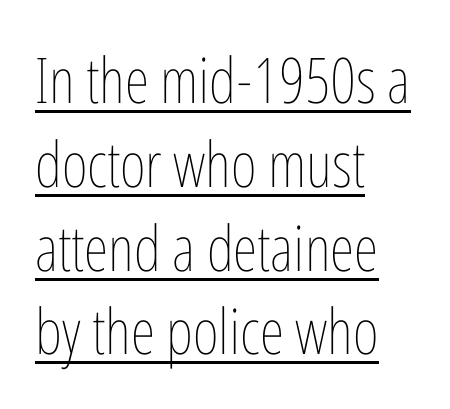
{"italic": "no", "bold": "no", "weight": "thin", "width": "condensed", "stroke_contrast": "low", "x_height": "medium", "monospaced": "no", "underline": "yes", "align": "left", "line_spacing": "normal", "line_spacing_ratio": 1.33, "letter_spacing": "normal", "letter_spacing_em": 0.0, "glyph_px": 63}
